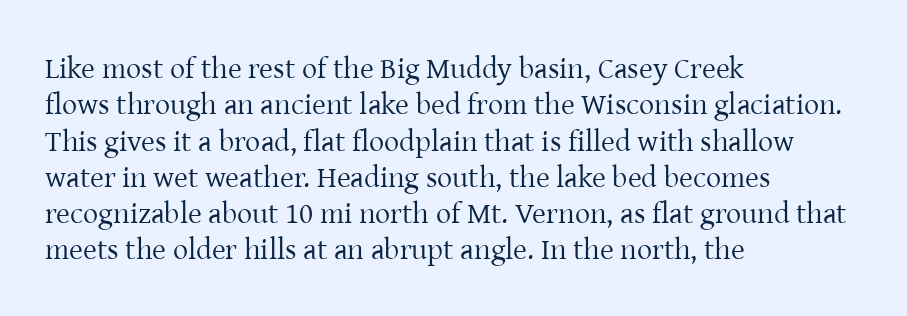
The foot of each line stays bare and open. Visually the block forms a straight wall on the left and a jagged coastline on the right. Words appear dense and cohesive because spacing is normal. The rendering uses natural spacing where letterforms have individual widths. Observe the serifs anchoring each vertical stroke in this sample. Stem width sits at or under what a default text font uses.
